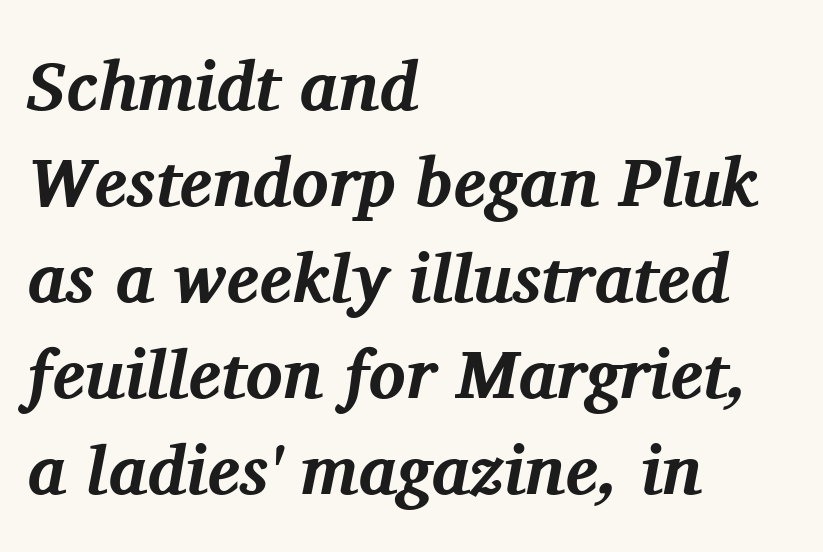
The image shows 69 px bold serif type, italic (leaning right); set left-aligned, normal line spacing (1.39x), normal letter spacing, not underlined; medium stroke contrast and a medium x-height.
